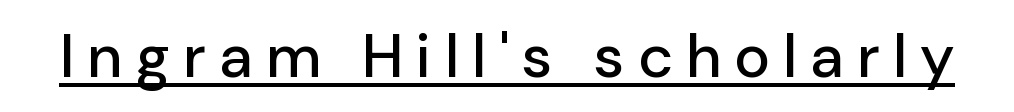
Q: Is the text italic (slanted)? A: No, it is upright.
Q: Is the typeface a serif or a sans-serif typeface? A: Sans-serif.
Q: Is the text underlined? A: Yes.
Q: Is the spacing between letters normal or unusually wide? A: Unusually wide.
Q: Width (condensed, normal, or wide)? A: Normal.
Q: Stroke contrast? A: Low.
Q: x-height? A: Medium.
Q: Monospaced? A: No.
